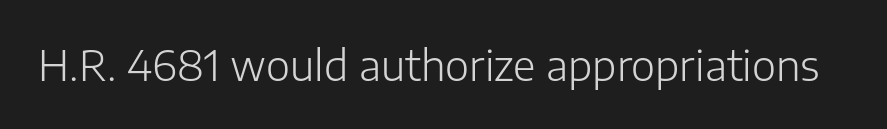
{"serif": "no", "italic": "no", "bold": "no", "weight": "light", "width": "normal", "stroke_contrast": "low", "x_height": "medium", "monospaced": "no", "underline": "no", "letter_spacing": "normal", "letter_spacing_em": 0.0, "glyph_px": 41}
